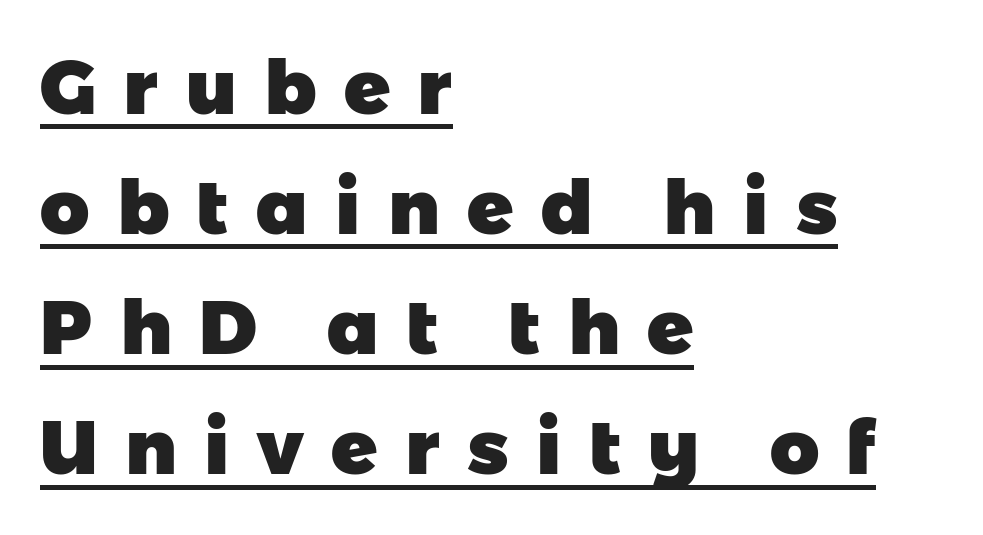
Varying glyph widths throughout — classic text-font behaviour. Typesetter's note: full bold, strokes at maximum text heaviness. How are the letters spaced? Widely, with obvious added tracking. Successive baselines arrive at the customary interval.
